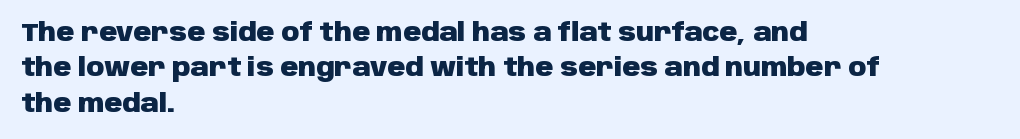
Q: Is the text bold? A: Yes.
Q: Is the text italic (slanted)? A: No, it is upright.
Q: Is the text underlined? A: No.
Q: How is the paragraph aligned? A: Left-aligned.
Q: Is the spacing between letters normal or unusually wide? A: Normal.
Q: Is the spacing between lines tight, normal or loose? A: Normal.
